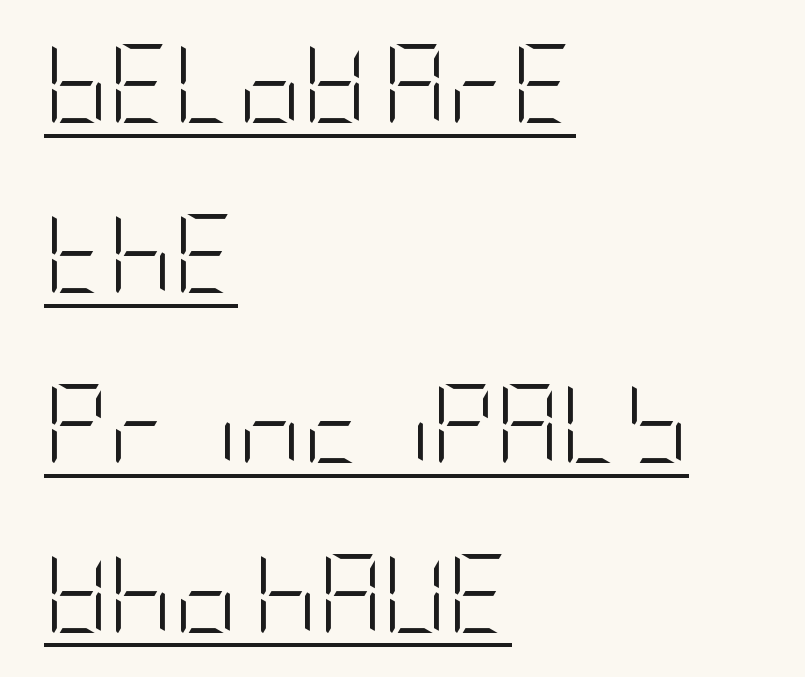
{"serif": "no", "italic": "no", "bold": "no", "weight": "light", "width": "condensed", "stroke_contrast": "low", "x_height": "large", "underline": "yes", "align": "left", "line_spacing": "loose", "line_spacing_ratio": 2.15, "letter_spacing": "normal", "letter_spacing_em": 0.0, "glyph_px": 79}
